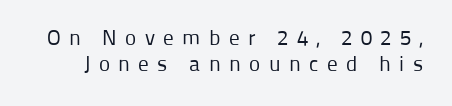
The image shows 21 px text type, upright; set line spacing 1.23x, unusually wide letter spacing (+0.4 em), not underlined.
